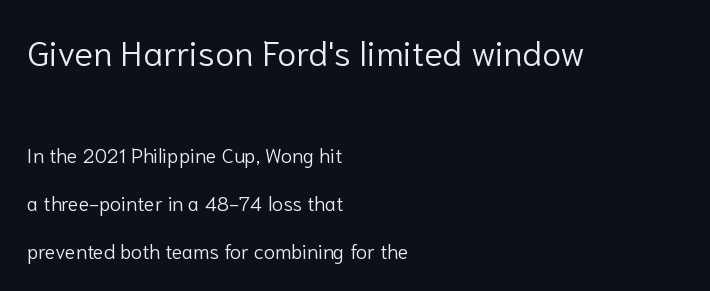
{"serif": "no", "italic": "no", "bold": "no", "weight": "light", "width": "normal", "stroke_contrast": "low", "x_height": "medium", "monospaced": "no", "underline": "no", "align": "left", "line_spacing": "loose", "line_spacing_ratio": 2.42, "letter_spacing": "normal", "letter_spacing_em": 0.0, "larger_block": "first", "size_ratio": 1.75, "glyph_px": 35}
